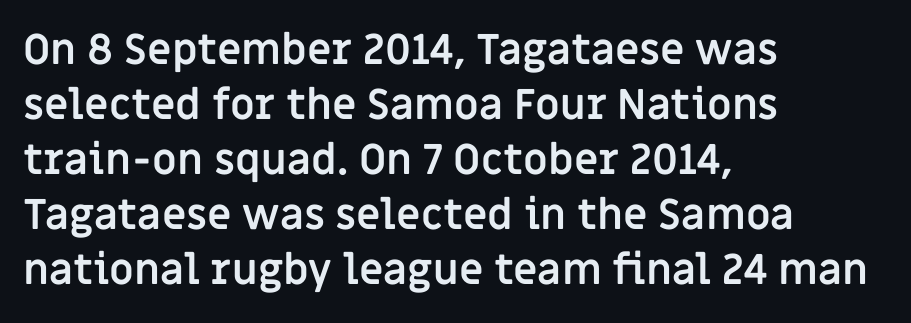
{"serif": "no", "italic": "no", "bold": "yes", "weight": "semibold", "width": "normal", "stroke_contrast": "low", "x_height": "large", "monospaced": "no", "underline": "no", "align": "left", "line_spacing": "normal", "line_spacing_ratio": 1.31, "letter_spacing": "normal", "letter_spacing_em": 0.0, "glyph_px": 42}
